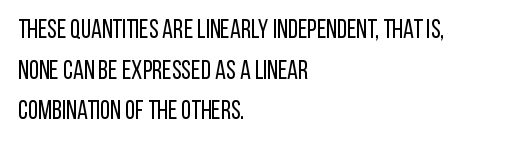
Q: Is the text bold? A: No.
Q: Is the text italic (slanted)? A: No, it is upright.
Q: Is the text underlined? A: No.
Q: How is the paragraph aligned? A: Left-aligned.
Q: Is the spacing between letters normal or unusually wide? A: Normal.
Q: Is the spacing between lines tight, normal or loose? A: Normal.
